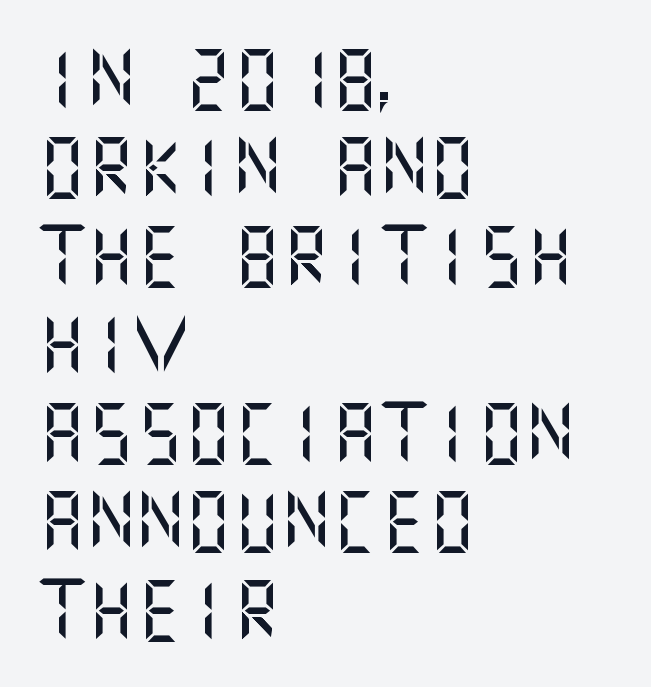
These lines stack with their left ends in a neat column. Italic: no, the glyphs are upright roman. Typographically, this falls in the sans-serif category. A typesetter would call this zero additional tracking.
